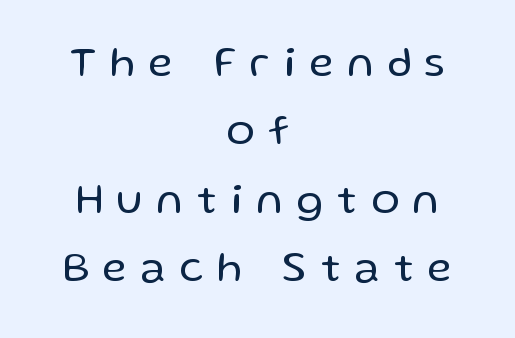
Heaviness? Minimal to ordinary, like unemphasized prose. Lines of text with bare space underneath. Do the characters align in a grid? No, the font is proportional. Characters remain perfectly vertical along every line. The paragraph shown floats in the horizontal middle.
